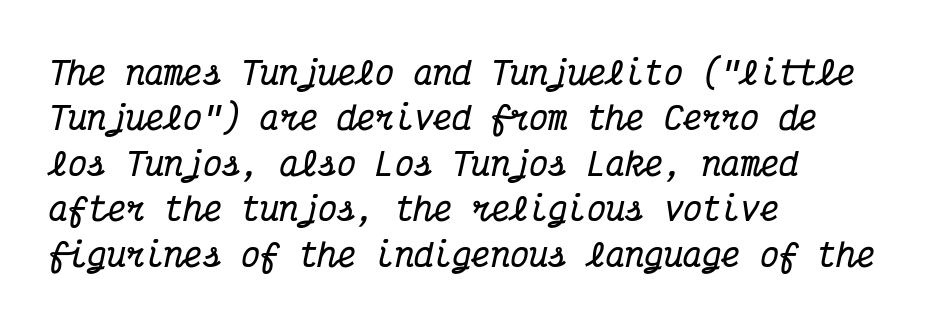
The image shows 32 px bold, condensed serif type, italic (leaning right), monospaced; set left-aligned, normal line spacing (1.42x), normal letter spacing, not underlined; medium stroke contrast and a medium x-height.
